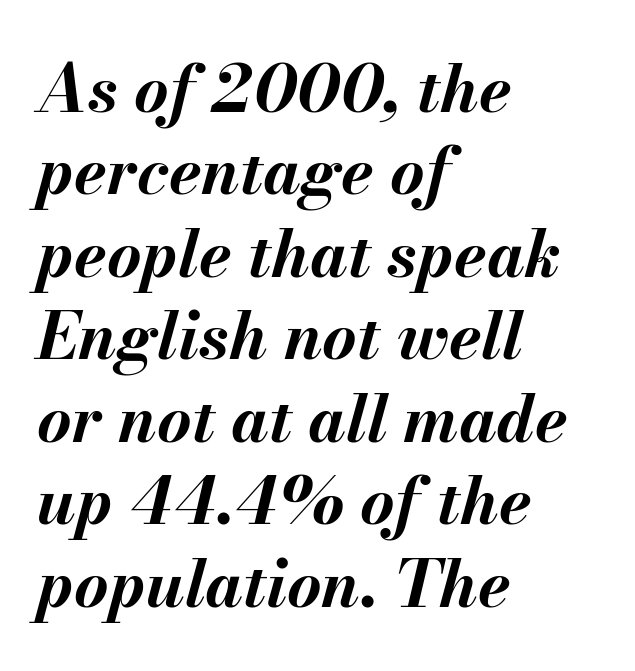
{"italic": "yes", "lean": "right", "slant_degrees": 13, "bold": "yes", "weight": "bold", "width": "normal", "stroke_contrast": "medium", "x_height": "small", "monospaced": "no", "underline": "no", "align": "left", "line_spacing": "normal", "line_spacing_ratio": 1.25, "letter_spacing": "normal", "letter_spacing_em": 0.0, "glyph_px": 66}
